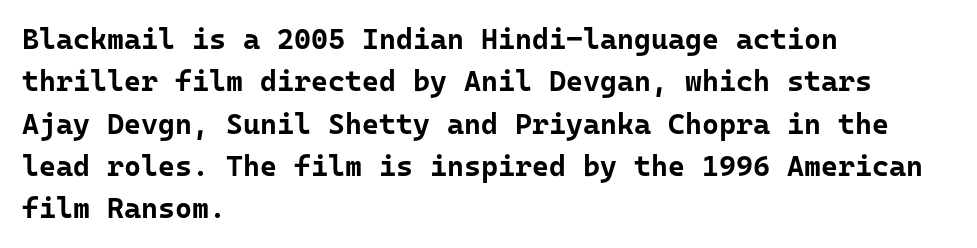
Q: Is the text bold? A: Yes.
Q: Is the text italic (slanted)? A: No, it is upright.
Q: Is the typeface a serif or a sans-serif typeface? A: Sans-serif.
Q: Is the text underlined? A: No.
Q: How is the paragraph aligned? A: Left-aligned.
Q: Is the spacing between letters normal or unusually wide? A: Normal.
Q: Is the spacing between lines tight, normal or loose? A: Normal.
Q: Width (condensed, normal, or wide)? A: Normal.
Q: Stroke contrast? A: Low.
Q: x-height? A: Medium.
